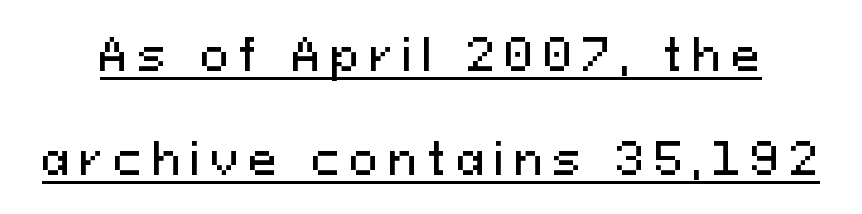
Q: Is the text italic (slanted)? A: No, it is upright.
Q: Is the typeface a serif or a sans-serif typeface? A: Sans-serif.
Q: Is the text underlined? A: Yes.
Q: Is the spacing between letters normal or unusually wide? A: Unusually wide.
Q: Is the spacing between lines tight, normal or loose? A: Loose.
Q: Width (condensed, normal, or wide)? A: Normal.
Q: Stroke contrast? A: Medium.
Q: x-height? A: Medium.
Q: Monospaced? A: No.
